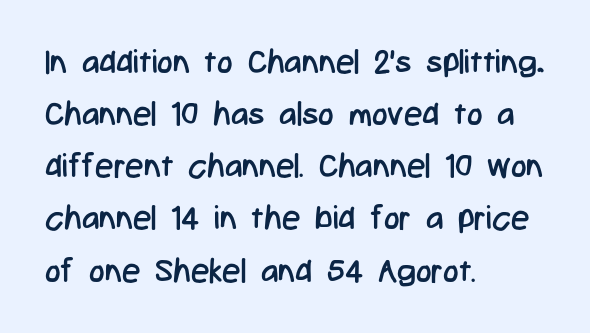
Q: Is the text bold? A: No.
Q: Is the text italic (slanted)? A: No, it is upright.
Q: Is the typeface a serif or a sans-serif typeface? A: Sans-serif.
Q: Is the text underlined? A: No.
Q: How is the paragraph aligned? A: Left-aligned.
Q: Is the spacing between letters normal or unusually wide? A: Normal.
Q: Is the spacing between lines tight, normal or loose? A: Normal.
Q: Width (condensed, normal, or wide)? A: Condensed.
Q: Stroke contrast? A: Low.
Q: x-height? A: Medium.
Q: Monospaced? A: No.
